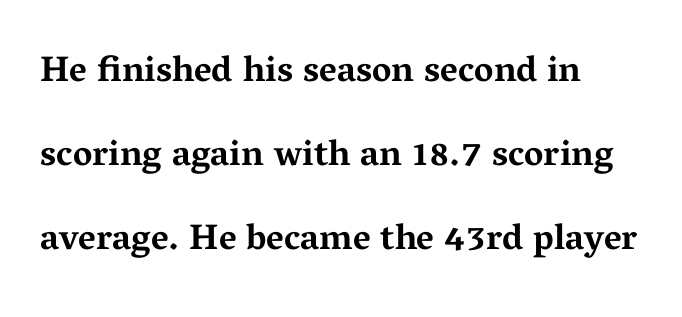
The image shows 36 px bold, wide serif type, upright; set left-aligned, loose line spacing (2.33x), normal letter spacing, not underlined; medium stroke contrast and a medium x-height.
